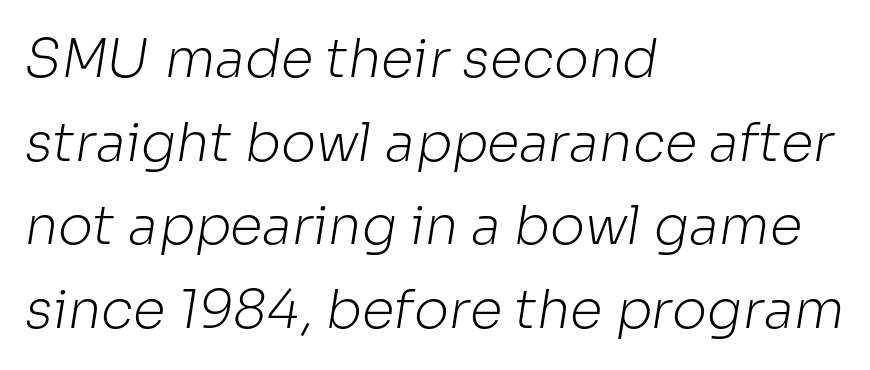
Each word holds together tightly as a unit, with standard inter-letter gaps. The characters display no serif detailing; their extremities are plain. The face used here is proportionally spaced, like ordinary book or web type. Think standard paragraph weight, or any step lighter than that. Lines of text with bare space underneath. The line-height multiplier appears to be the usual default.
